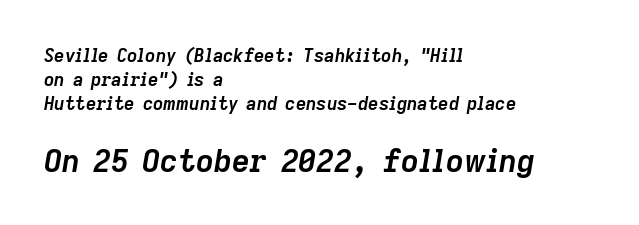
{"italic": "yes", "lean": "right", "slant_degrees": 9, "bold": "yes", "weight": "semibold", "width": "normal", "stroke_contrast": "low", "x_height": "medium", "monospaced": "no", "underline": "no", "align": "left", "line_spacing": "normal", "line_spacing_ratio": 1.33, "letter_spacing": "normal", "letter_spacing_em": 0.0, "larger_block": "second", "size_ratio": 1.72, "glyph_px": 31}
